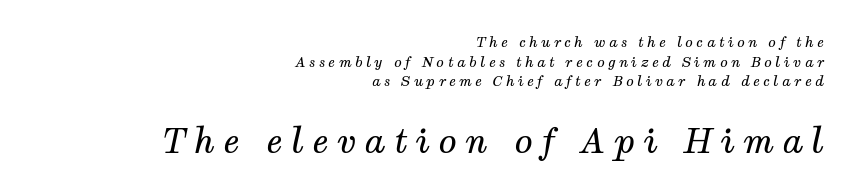
{"serif": "yes", "italic": "yes", "lean": "right", "slant_degrees": 12, "bold": "no", "weight": "regular", "width": "normal", "stroke_contrast": "medium", "x_height": "medium", "monospaced": "no", "underline": "no", "align": "right", "line_spacing": "normal", "line_spacing_ratio": 1.4, "letter_spacing": "wide", "letter_spacing_em": 0.24, "larger_block": "second", "size_ratio": 2.43, "glyph_px": 34}
